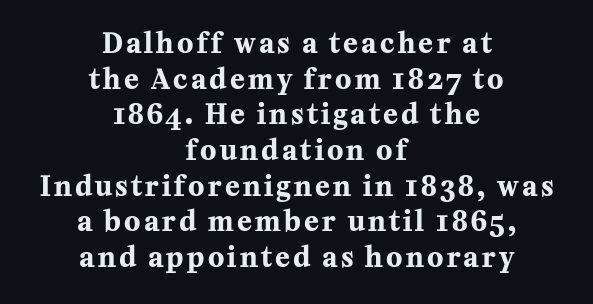
Q: Is the text bold? A: Yes.
Q: Is the text italic (slanted)? A: No, it is upright.
Q: Is the text underlined? A: No.
Q: How is the paragraph aligned? A: Centered.
Q: Is the spacing between lines tight, normal or loose? A: Normal.
